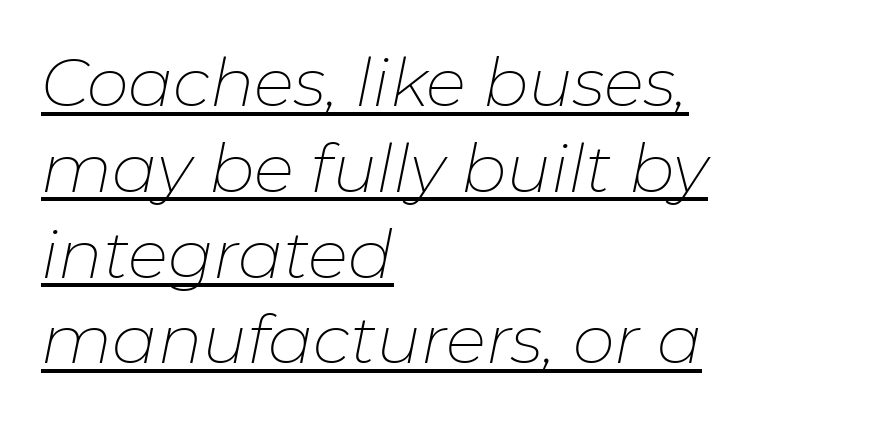
{"italic": "yes", "lean": "right", "slant_degrees": 11, "bold": "no", "weight": "thin", "width": "normal", "stroke_contrast": "low", "x_height": "medium", "monospaced": "no", "underline": "yes", "align": "left", "line_spacing": "normal", "line_spacing_ratio": 1.28, "letter_spacing": "normal", "letter_spacing_em": 0.0, "glyph_px": 67}
